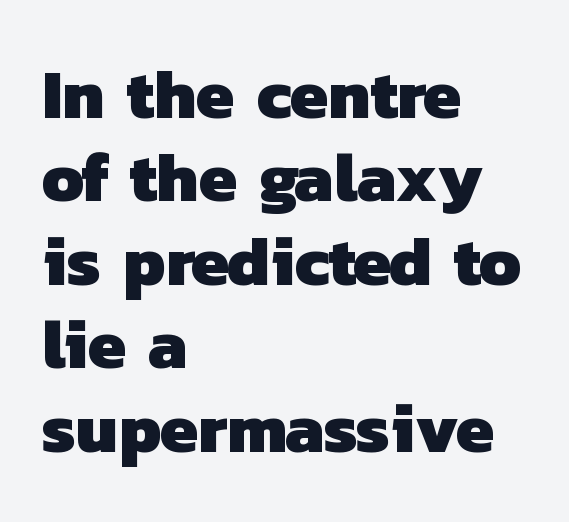
Q: Is the text bold? A: Yes.
Q: Is the typeface a serif or a sans-serif typeface? A: Sans-serif.
Q: Is the text underlined? A: No.
Q: How is the paragraph aligned? A: Left-aligned.
Q: Is the spacing between letters normal or unusually wide? A: Normal.
Q: Width (condensed, normal, or wide)? A: Normal.
Q: Stroke contrast? A: Low.
Q: x-height? A: Medium.
Q: Monospaced? A: No.
